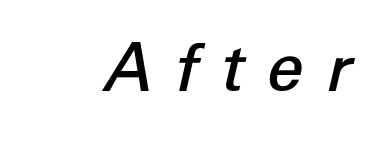
I'd describe the lettering as semibold — firm but not a full bold. Clear beneath every line of the passage. Quick note: italic. Words appear elongated and porous because spacing is wide. The face used here is proportionally spaced, like ordinary book or web type.
